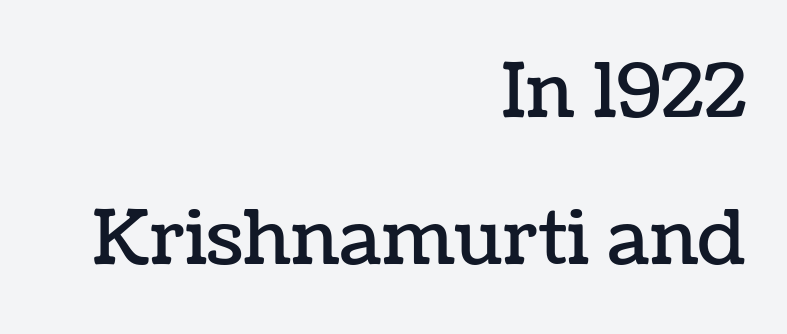
The image shows 74 px text type, upright; set right-aligned, loose line spacing (1.98x), normal letter spacing, not underlined; low stroke contrast and a medium x-height.
